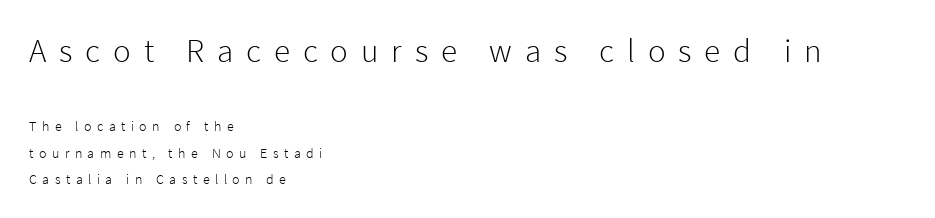
Q: Is the text bold? A: No.
Q: Is the text italic (slanted)? A: No, it is upright.
Q: Is the typeface a serif or a sans-serif typeface? A: Sans-serif.
Q: Is the text underlined? A: No.
Q: How is the paragraph aligned? A: Left-aligned.
Q: Is the spacing between letters normal or unusually wide? A: Unusually wide.
Q: Which block of text is set in a larger size, the first (top) or the second (bottom)? A: The first (top) one.
Q: Width (condensed, normal, or wide)? A: Normal.
Q: Stroke contrast? A: Low.
Q: x-height? A: Medium.
Q: Monospaced? A: No.
